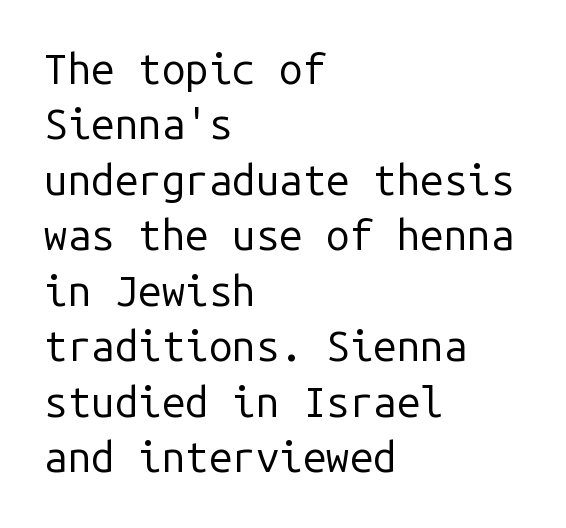
Observe the ordinary spacing: letters are neighbours, not strangers. Notice how the passage keeps a crisp vertical edge on the left only. Vertical stems look standard width or narrower in stroke. The zone under the glyphs is completely vacant.
